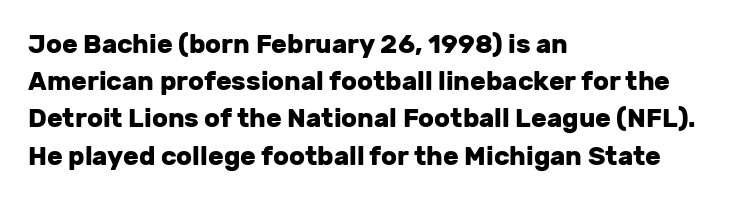
Notice how descenders clear the ascenders below comfortably — that's standard leading. Compared with an ordinary text face, these strokes are far heavier — a full bold. Compared with typical body copy, the letter spacing here is the same. Italic: no, the glyphs are upright roman. The rag falls on the right side of this text block. Descenders hang freely into open space.
